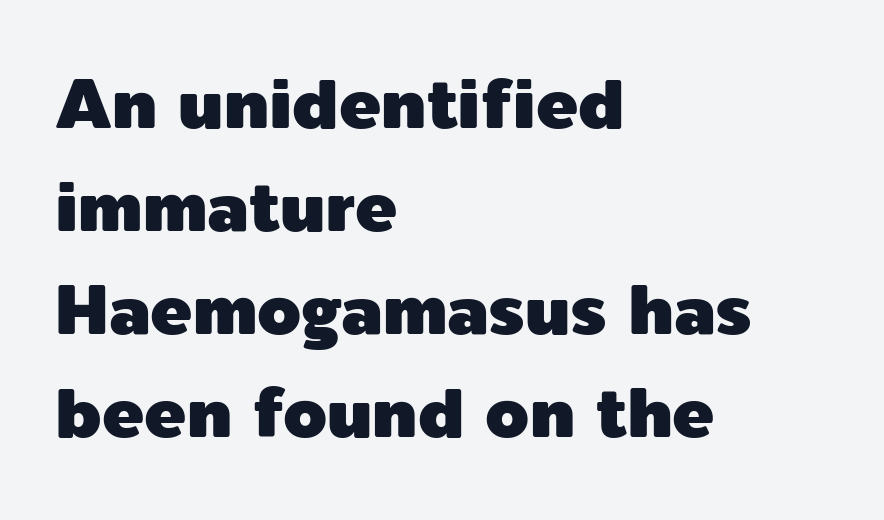
Any mark beneath the type? The region is blank. The face used here is a sans, in the tradition of grotesques and geometrics. Normally led — the rows are evenly, conventionally spaced. Tracking value appears to be zero — textbook default spacing. Every row of glyphs begins at an identical x-position on the left. Is this a fixed-width face? No — the glyphs have proportional, varying widths.
